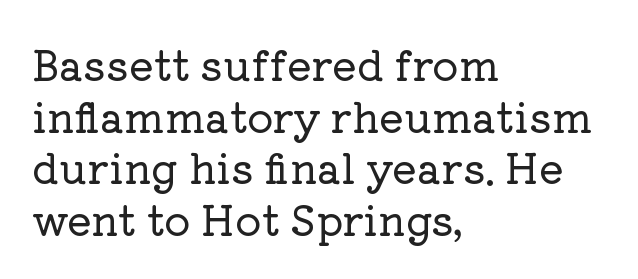
The image shows 41 px serif type, upright; set left-aligned, normal line spacing (1.26x), normal letter spacing, not underlined; low stroke contrast and a medium x-height.
